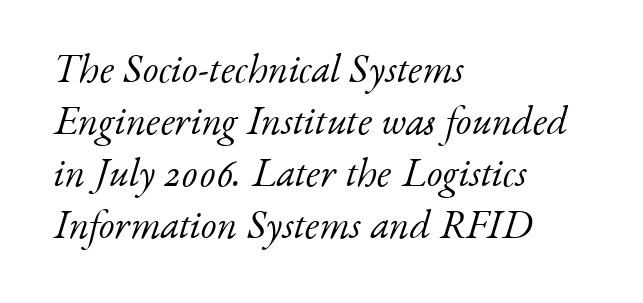
The weight would be labelled regular, book, light, or lighter still. Designer's note — italics engaged. The ragged edge is on the right, which tells us the setting is flush left. The specimen omits any rule beneath the text block's lines.
